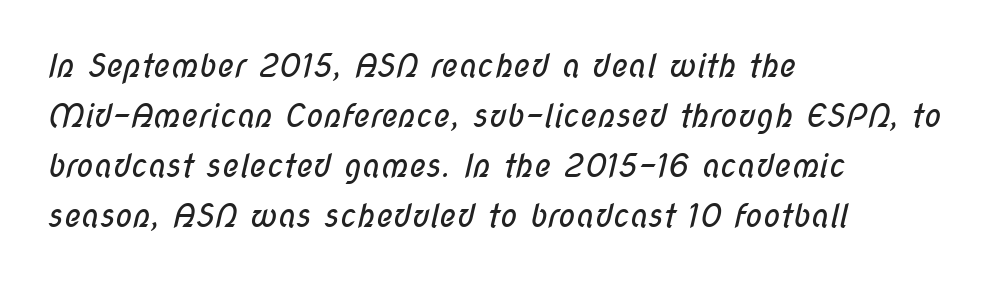
The image shows 32 px regular-weight, condensed sans-serif type; set left-aligned, normal line spacing (1.56x), normal letter spacing, not underlined; low stroke contrast and a medium x-height.
